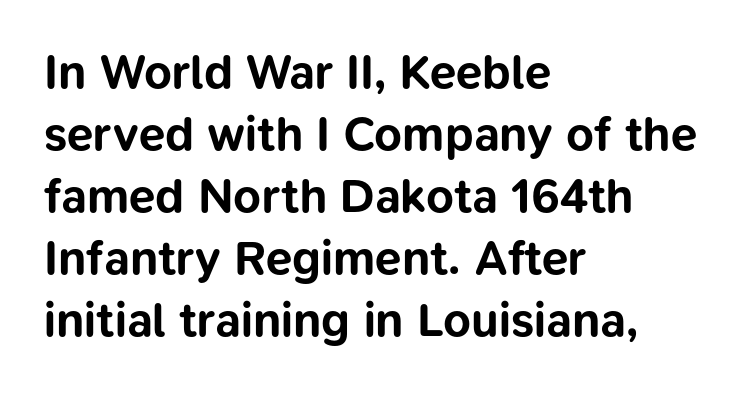
Thick stems and heavy bowls — unmistakably bold. Do the characters align in a grid? No, the font is proportional. The horizontal fit of the characters is conventional and even. The passage is arranged the way most books set body copy — flush left. Interline gaps are of average width in this sample.
